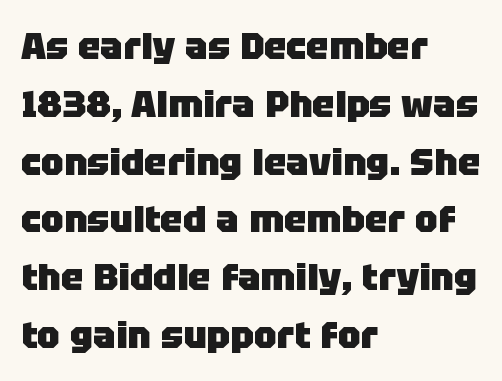
The face used here is a sans, in the tradition of grotesques and geometrics. Stroke thickness is high; the sample reads as a true bold. The string is rendered with underlining switched off. Every stem runs plumb, perpendicular to the baseline. A typesetter would call this proportional, since set widths differ per character.
